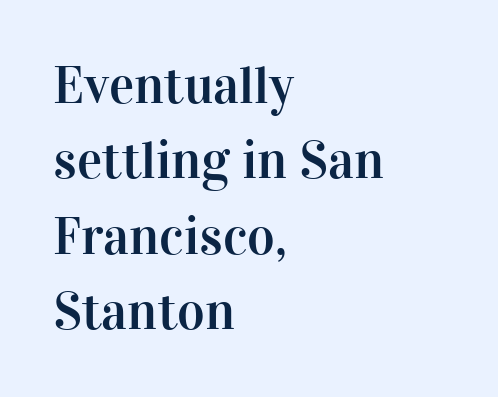
{"serif": "yes", "italic": "no", "width": "normal", "stroke_contrast": "high", "x_height": "medium", "monospaced": "no", "underline": "no", "align": "left", "line_spacing": "normal", "line_spacing_ratio": 1.42, "letter_spacing": "normal", "letter_spacing_em": 0.0, "glyph_px": 53}
